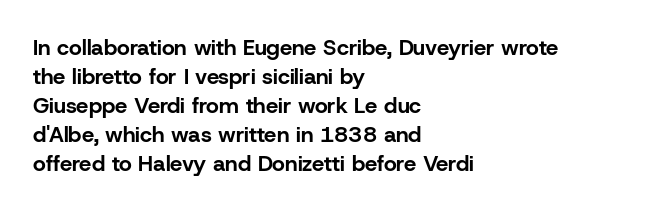
The image shows 22 px bold type, upright; set left-aligned, normal line spacing (1.32x), normal letter spacing, not underlined.
